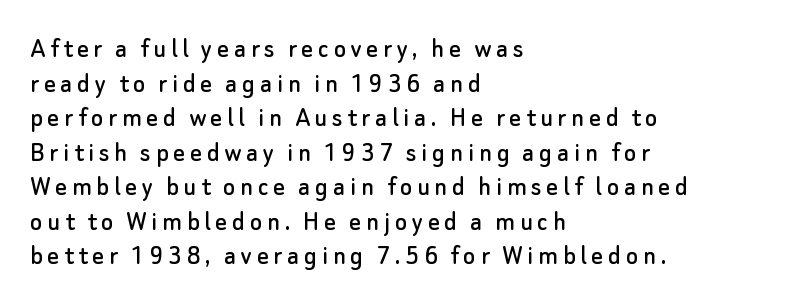
The image shows 29 px sans-serif type, upright; set left-aligned, line spacing 1.19x, not underlined; low stroke contrast and a small x-height.
